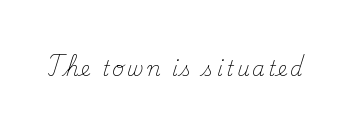
The image shows 20 px text type; set not underlined.
